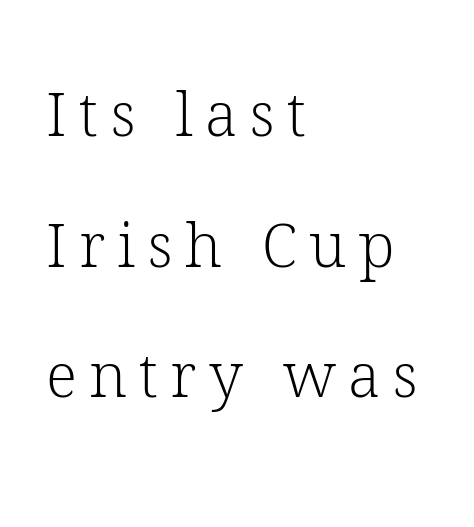
The image shows 61 px light serif type, upright; set left-aligned, loose line spacing (2.14x), unusually wide letter spacing (+0.2 em), not underlined; low stroke contrast and a medium x-height.
